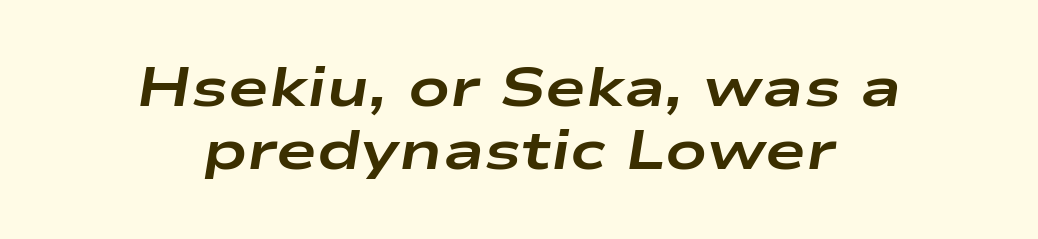
Q: Is the text bold? A: Yes.
Q: Is the text italic (slanted)? A: Yes, it leans right by about 9 degrees.
Q: Is the text underlined? A: No.
Q: How is the paragraph aligned? A: Centered.
Q: Is the spacing between letters normal or unusually wide? A: Normal.
Q: Is the spacing between lines tight, normal or loose? A: Tight.
Q: Width (condensed, normal, or wide)? A: Wide.
Q: Stroke contrast? A: Low.
Q: x-height? A: Medium.
Q: Monospaced? A: No.
